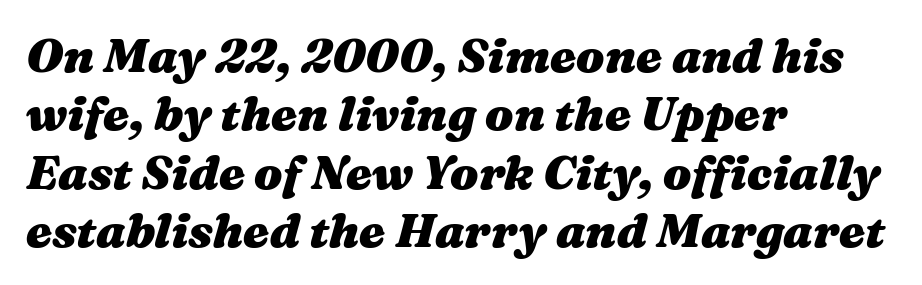
The image shows 47 px heavy, wide type, italic (leaning right); set left-aligned, line spacing 1.24x, normal letter spacing, not underlined; medium stroke contrast and a medium x-height.
